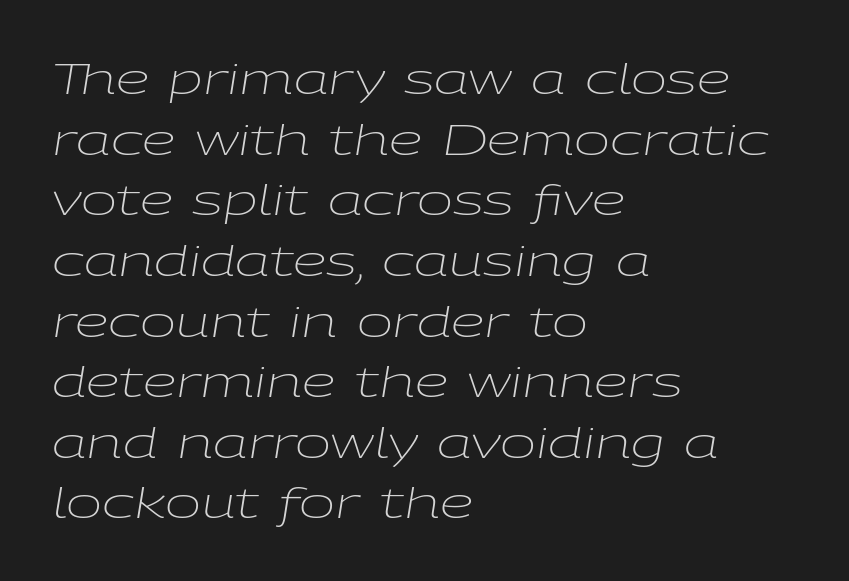
Proportional: the letters do not fall into vertical columns. Teacher's note: observe the even left margin — that is flush-left alignment. Compared with a typical body face, this is equally light or lighter still. Honestly, the letter spacing is just normal — you wouldn't notice it. The gap between lines stays unmarked.
